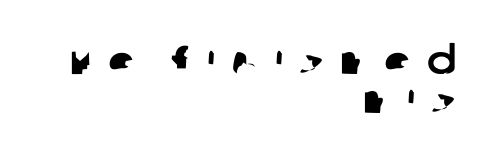
Someone cranked the tracking dial way up on this one. Is this a fixed-width face? No — the glyphs have proportional, varying widths. Each letter's strokes conclude bluntly, with no projecting serifs. Typeset ragged left — the right edge is the straight one.
